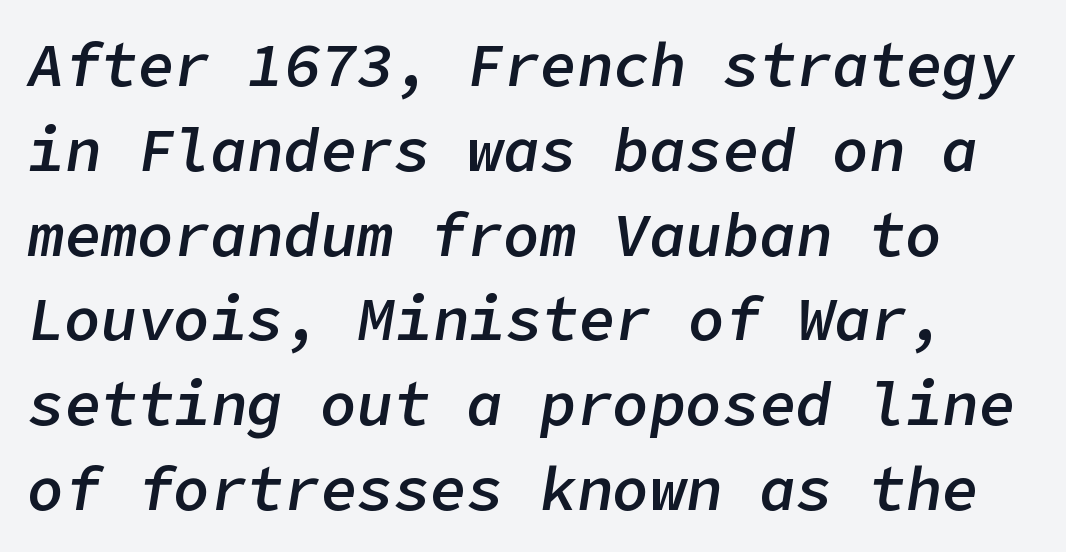
The image shows 61 px semibold type, italic (leaning right); set normal line spacing (1.39x), normal letter spacing, not underlined; low stroke contrast and a medium x-height.
